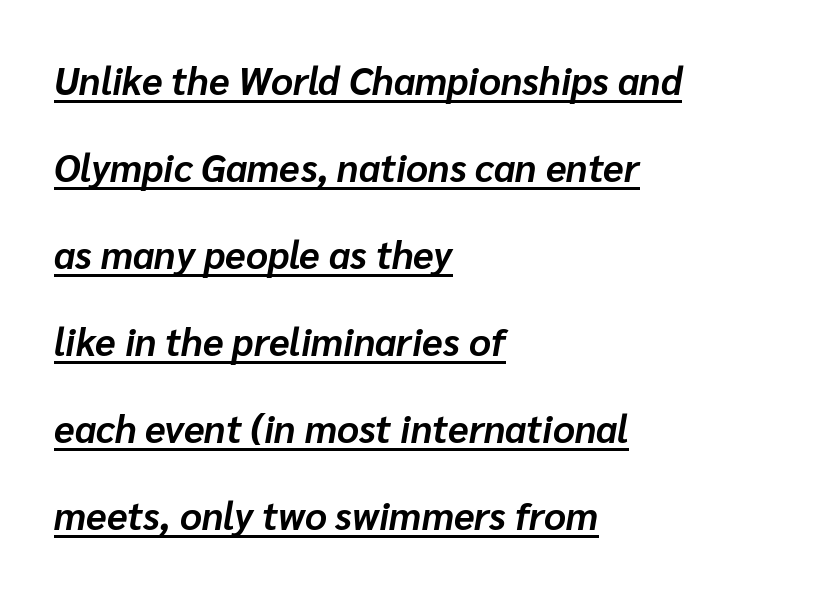
Q: Is the text bold? A: Yes.
Q: Is the text italic (slanted)? A: Yes, it leans right by about 10 degrees.
Q: Is the text underlined? A: Yes.
Q: How is the paragraph aligned? A: Left-aligned.
Q: Is the spacing between letters normal or unusually wide? A: Normal.
Q: Is the spacing between lines tight, normal or loose? A: Loose.
Q: Width (condensed, normal, or wide)? A: Normal.
Q: Stroke contrast? A: Low.
Q: x-height? A: Medium.
Q: Monospaced? A: No.
